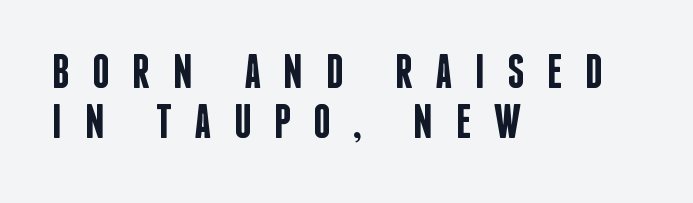
{"serif": "no", "italic": "no", "bold": "semi", "weight": "semibold", "width": "condensed", "stroke_contrast": "low", "x_height": "large", "monospaced": "no", "underline": "no", "align": "left", "line_spacing": "tight", "line_spacing_ratio": 1.05, "letter_spacing": "wide", "letter_spacing_em": 0.47, "glyph_px": 48}
